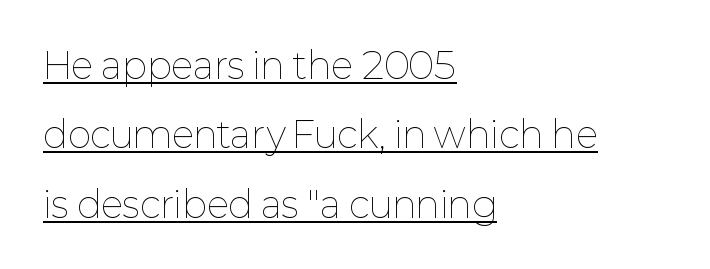
Posture: straight, roman, zero tilt. Varying glyph widths throughout — classic text-font behaviour. Honestly, the letter spacing is just normal — you wouldn't notice it. The paragraph has a hard left edge and a soft right edge. The strokes carry an ordinary text weight at most. Honestly, the rows look like they've been pulled way apart.
